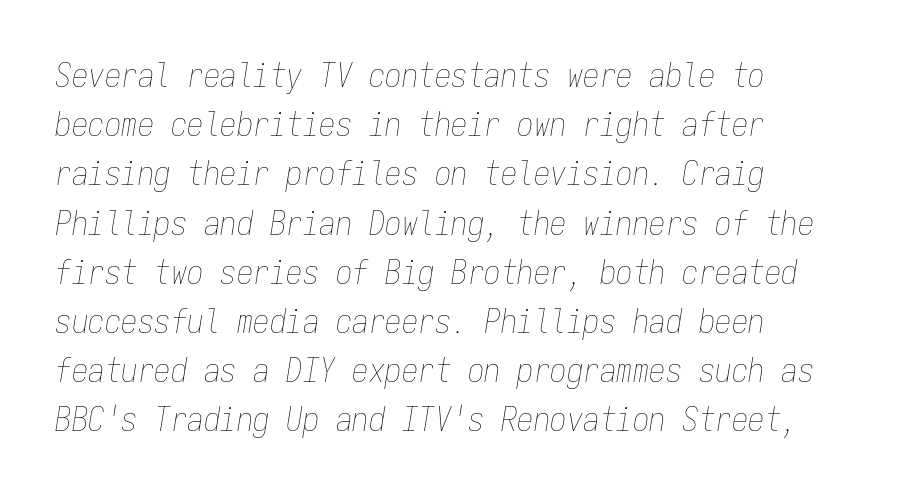
The image shows 33 px thin, condensed type, italic (leaning right), monospaced; set left-aligned, normal line spacing (1.49x), normal letter spacing, not underlined; low stroke contrast and a medium x-height.
